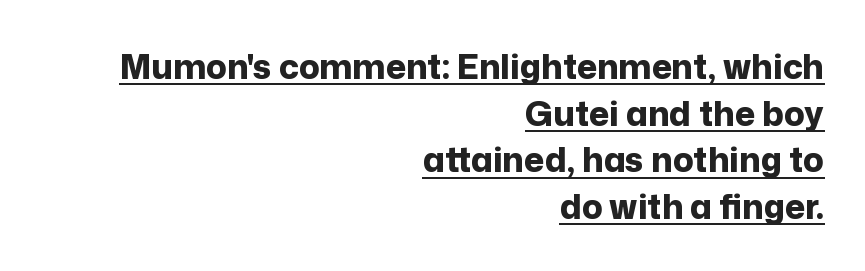
Q: Is the text bold? A: Yes.
Q: Is the text italic (slanted)? A: No, it is upright.
Q: Is the typeface a serif or a sans-serif typeface? A: Sans-serif.
Q: Is the text underlined? A: Yes.
Q: How is the paragraph aligned? A: Right-aligned.
Q: Is the spacing between letters normal or unusually wide? A: Normal.
Q: Is the spacing between lines tight, normal or loose? A: Normal.
Q: Width (condensed, normal, or wide)? A: Normal.
Q: Stroke contrast? A: Low.
Q: x-height? A: Medium.
Q: Monospaced? A: No.
